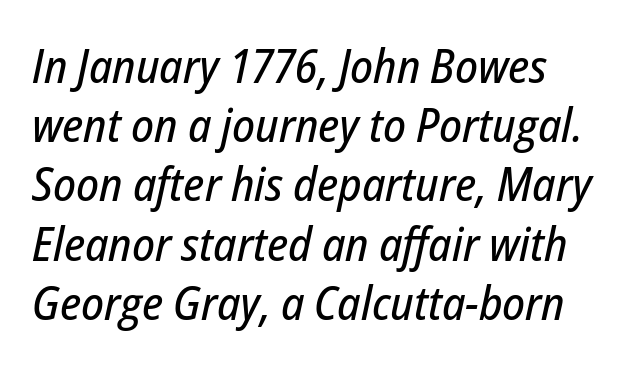
{"italic": "yes", "lean": "right", "slant_degrees": 12, "width": "condensed", "stroke_contrast": "low", "x_height": "medium", "monospaced": "no", "underline": "no", "align": "left", "line_spacing": "normal", "line_spacing_ratio": 1.26, "letter_spacing": "normal", "letter_spacing_em": 0.0, "glyph_px": 47}
